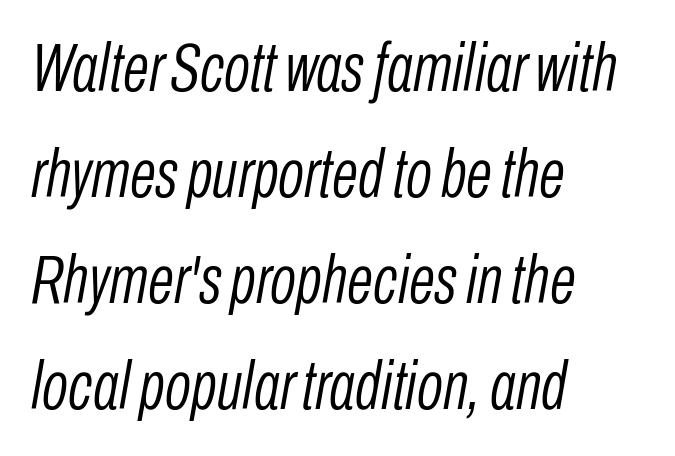
The image shows 68 px light, condensed type, italic (leaning right); set left-aligned, normal line spacing (1.56x), normal letter spacing, not underlined; low stroke contrast and a medium x-height.
